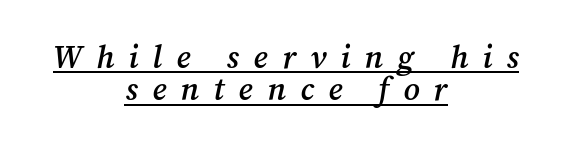
The image shows 32 px semibold serif type, italic (leaning right); set centered, tight line spacing (1.01x), unusually wide letter spacing (+0.45 em), underlined; medium stroke contrast and a medium x-height.
